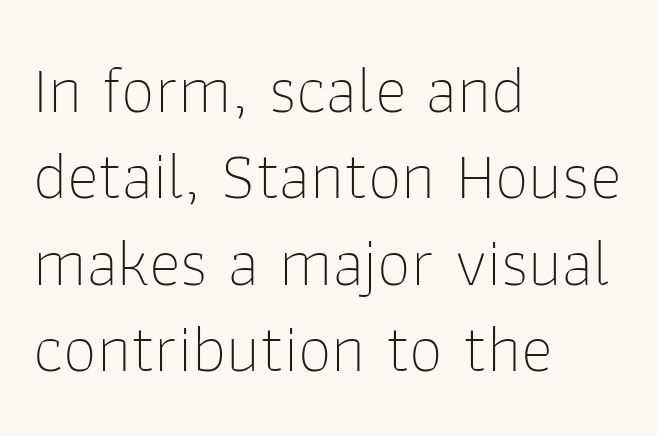
A typesetter would mark this as roman, not italic. The paragraph shown leans on its left margin. Characters follow at the spacing the type designer built in. The face used here is proportionally spaced, like ordinary book or web type. No extra ink here — the face is not bold.
